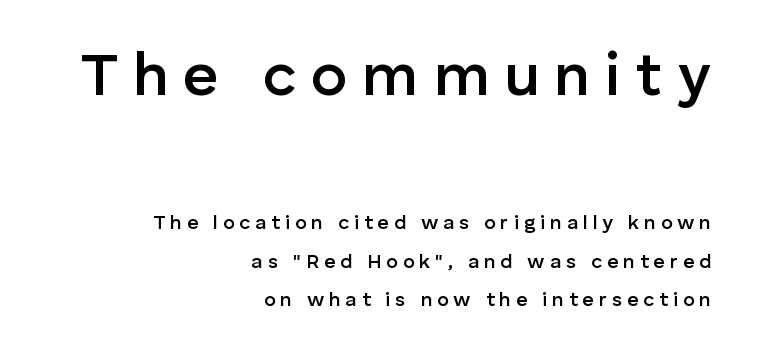
The image shows 61 px semibold sans-serif type, upright; set right-aligned, loose line spacing (1.91x), unusually wide letter spacing (+0.24 em), not underlined; the first (top) block is 3.05x larger; low stroke contrast and a medium x-height.
